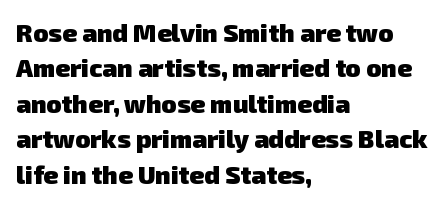
The passage is arranged the way most books set body copy — flush left. Letter spacing: default. A dark, heavy texture on the line: the type is bold. Leading: standard.
